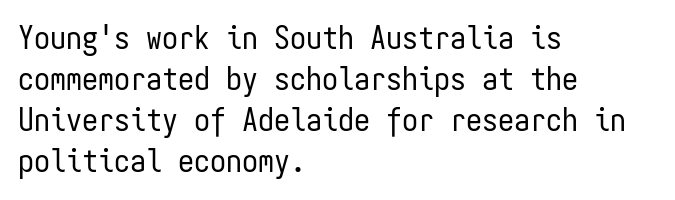
{"serif": "no", "italic": "no", "bold": "no", "weight": "regular", "width": "condensed", "stroke_contrast": "low", "x_height": "medium", "monospaced": "yes", "underline": "no", "align": "left", "line_spacing": "normal", "line_spacing_ratio": 1.28, "letter_spacing": "normal", "letter_spacing_em": 0.0, "glyph_px": 32}
